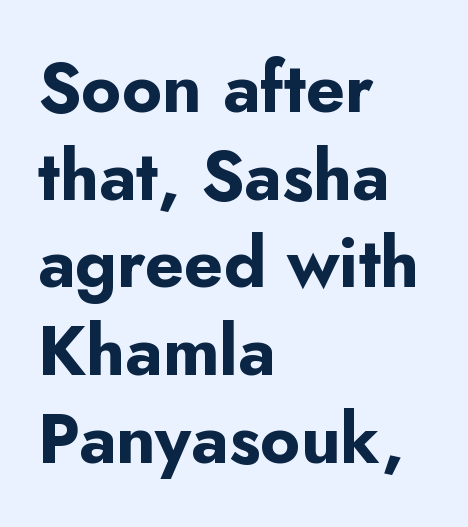
In terms of posture, this sample is upright. All the whitespace from short lines collects on the right. Look at the bottom of the vertical strokes: they stop flat, with no serifs. The rendering keeps characters at their native spacing. The rendering uses a moderate line-height, typical for paragraphs. These lines are rendered in a variable-pitch font.
